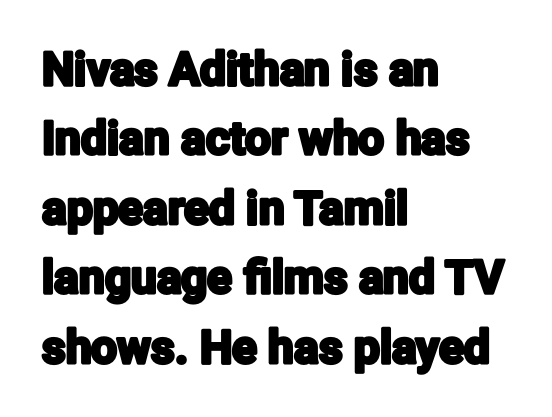
Characters follow at the spacing the type designer built in. Lines of text with bare space underneath. The line-height multiplier appears to be the usual default. Notice how the stems are strictly vertical — no italics here. Looks like regular typesetting: each glyph gets only the width it needs. The rendering shows plain stroke endings on the letterforms — a sans-serif design.
